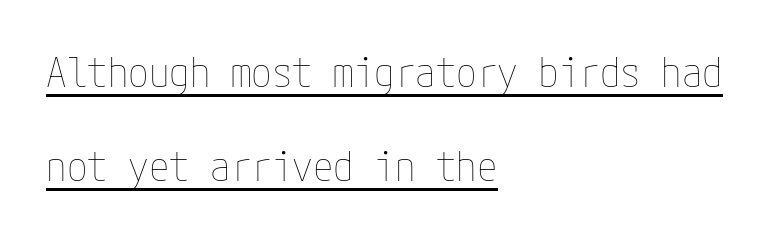
{"italic": "no", "bold": "no", "weight": "thin", "width": "condensed", "stroke_contrast": "low", "x_height": "medium", "underline": "yes", "align": "left", "line_spacing": "loose", "line_spacing_ratio": 2.3, "letter_spacing": "normal", "letter_spacing_em": 0.0, "glyph_px": 41}
